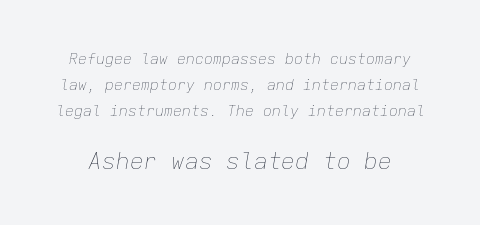
Q: Is the text bold? A: No.
Q: Is the text italic (slanted)? A: Yes, it leans right by about 9 degrees.
Q: Is the text underlined? A: No.
Q: Is the spacing between letters normal or unusually wide? A: Normal.
Q: Which block of text is set in a larger size, the first (top) or the second (bottom)? A: The second (bottom) one.
